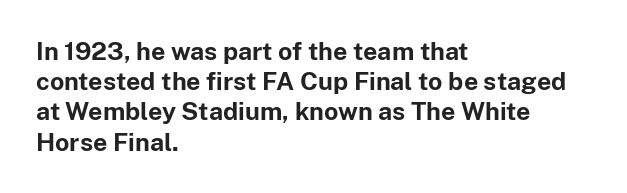
Q: Is the text bold? A: Yes.
Q: Is the text italic (slanted)? A: No, it is upright.
Q: Is the text underlined? A: No.
Q: How is the paragraph aligned? A: Left-aligned.
Q: Is the spacing between letters normal or unusually wide? A: Normal.
